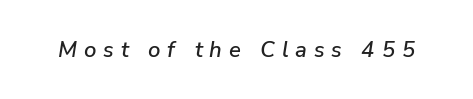
Italic? Definitely — the glyphs are oblique. The face used here is rendered with a markedly widened letterfit. The space directly below the letters is spotless.
